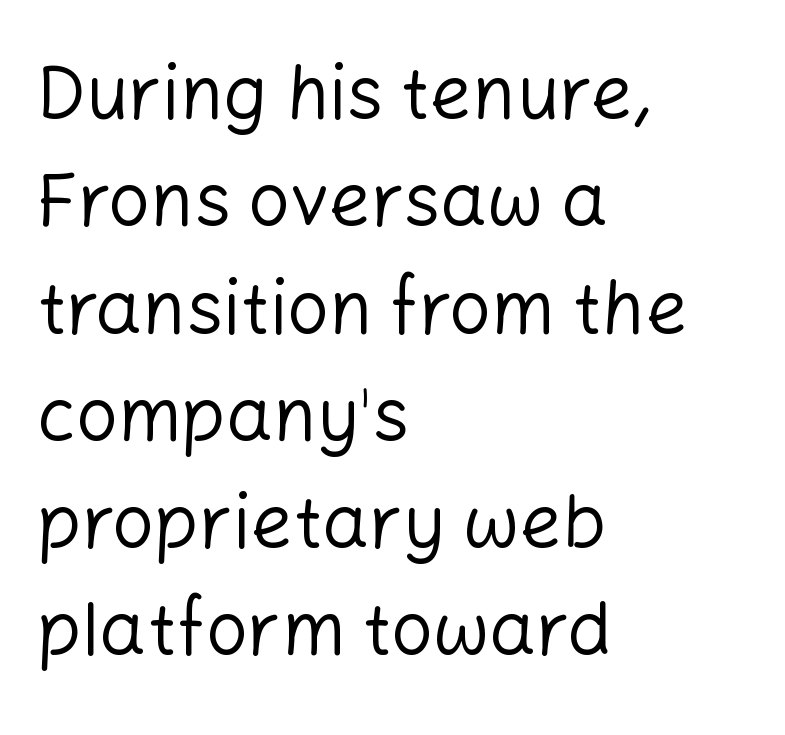
Nope, no serifs anywhere on these letters. These lines are rendered in a variable-pitch font. The paragraph shown leans on its left margin. Nothing unusual about the tracking: characters are spaced as the font intends. Summary of vertical rhythm: regular, with standard interline spacing. If you drew a line through each stem, it would be perfectly vertical.
